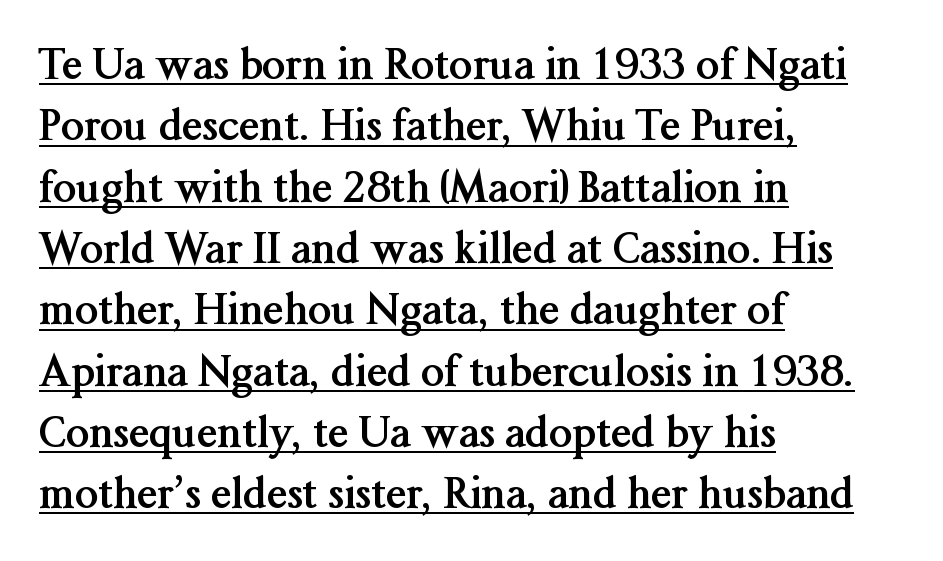
The image shows 42 px semibold serif type, upright; set left-aligned, normal line spacing (1.46x), normal letter spacing, underlined; medium stroke contrast and a medium x-height.
